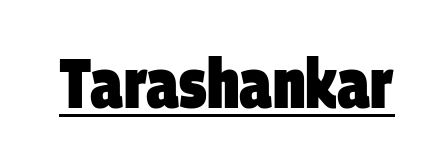
{"serif": "no", "bold": "yes", "weight": "heavy", "width": "condensed", "stroke_contrast": "low", "x_height": "large", "monospaced": "no", "underline": "yes", "letter_spacing": "normal", "letter_spacing_em": 0.0, "glyph_px": 70}
